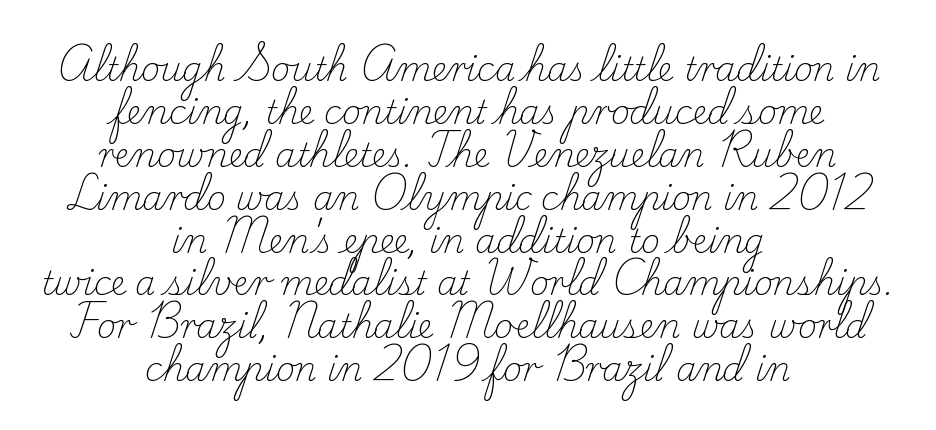
{"serif": "yes", "bold": "no", "weight": "light", "width": "normal", "stroke_contrast": "low", "x_height": "small", "monospaced": "no", "underline": "no", "align": "center", "line_spacing": "normal", "line_spacing_ratio": 1.3, "letter_spacing": "normal", "letter_spacing_em": 0.0, "glyph_px": 33}
